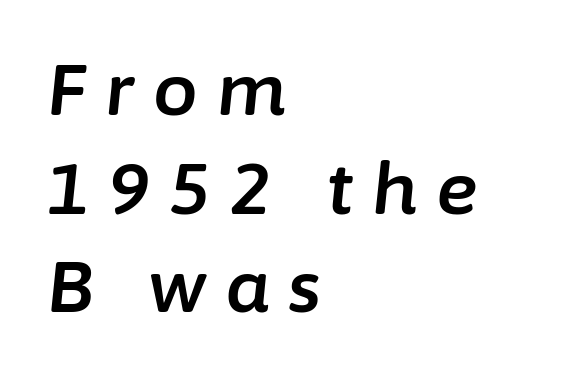
Q: Is the text italic (slanted)? A: Yes, it leans right by about 6 degrees.
Q: Is the text underlined? A: No.
Q: How is the paragraph aligned? A: Left-aligned.
Q: Is the spacing between letters normal or unusually wide? A: Unusually wide.
Q: Is the spacing between lines tight, normal or loose? A: Normal.
Q: Width (condensed, normal, or wide)? A: Normal.
Q: Stroke contrast? A: Low.
Q: x-height? A: Medium.
Q: Monospaced? A: No.
